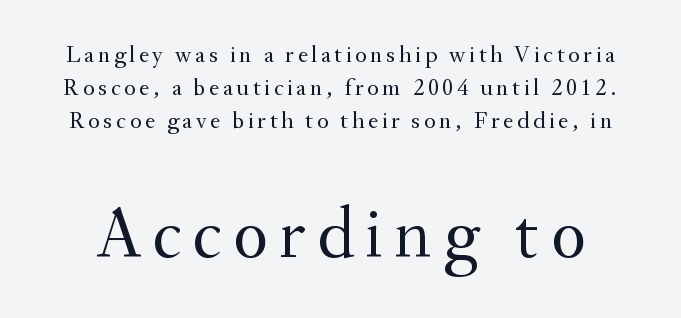
The image shows 73 px regular-weight serif type, upright; set normal line spacing (1.38x), not underlined; the second (bottom) block is 3.04x larger; medium stroke contrast and a small x-height.
